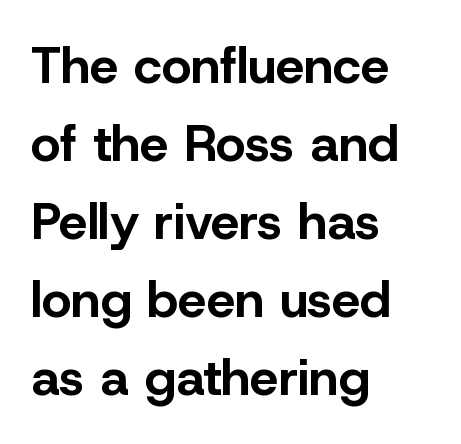
The strokes are fattened all the way to bold. Anything drawn beneath the words? Only blank space. Classification — sans serif. The letterforms sit shoulder to shoulder at normal distance.
